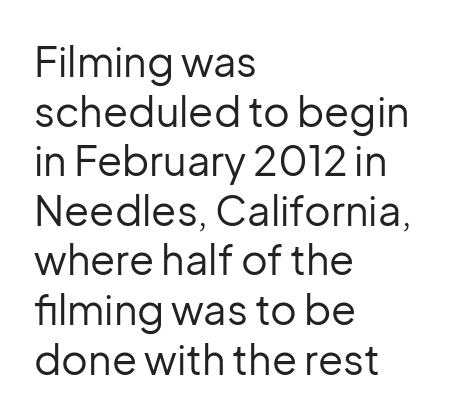
{"serif": "no", "italic": "no", "bold": "no", "weight": "regular", "width": "normal", "stroke_contrast": "low", "x_height": "medium", "monospaced": "no", "underline": "no", "align": "left", "line_spacing_ratio": 1.21, "letter_spacing": "normal", "letter_spacing_em": 0.0, "glyph_px": 41}
